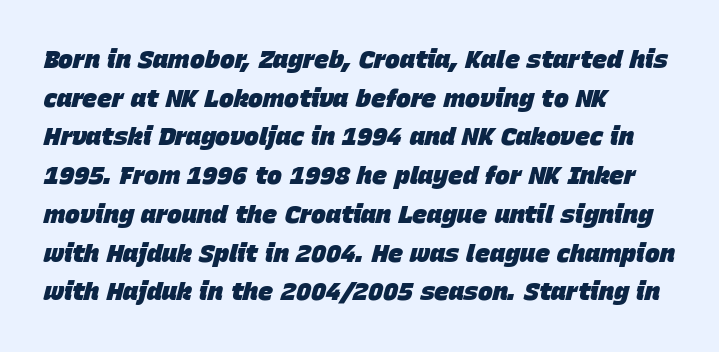
{"italic": "yes", "lean": "right", "slant_degrees": 15, "bold": "yes", "underline": "no", "align": "left", "line_spacing": "normal", "line_spacing_ratio": 1.55, "letter_spacing": "normal", "letter_spacing_em": 0.0, "glyph_px": 25}
